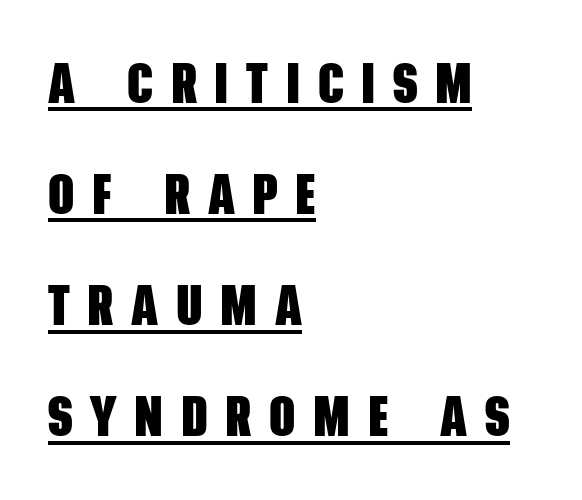
Q: Is the text bold? A: Yes.
Q: Is the typeface a serif or a sans-serif typeface? A: Sans-serif.
Q: Is the text underlined? A: Yes.
Q: How is the paragraph aligned? A: Left-aligned.
Q: Is the spacing between letters normal or unusually wide? A: Unusually wide.
Q: Is the spacing between lines tight, normal or loose? A: Loose.
Q: Width (condensed, normal, or wide)? A: Condensed.
Q: Stroke contrast? A: Low.
Q: x-height? A: Large.
Q: Monospaced? A: No.
